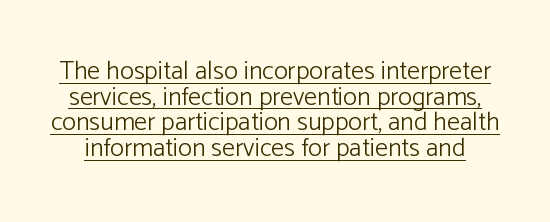
The strokes carry an ordinary text weight at most. Tracking value appears to be zero — textbook default spacing. The words here are underlined. Regarding leading, the lines here are crowded together. Ordinary non-slanted type is in use.
